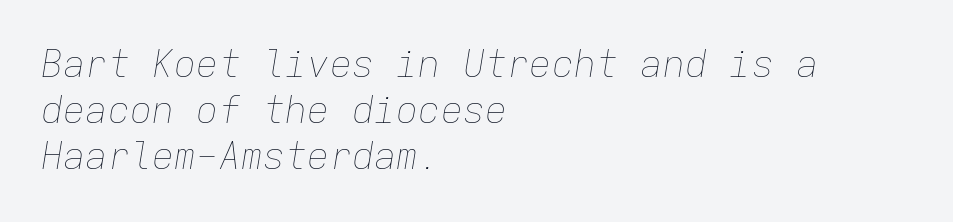
{"italic": "yes", "lean": "right", "slant_degrees": 9, "bold": "no", "weight": "thin", "width": "normal", "stroke_contrast": "low", "x_height": "medium", "monospaced": "yes", "underline": "no", "align": "left", "line_spacing": "normal", "line_spacing_ratio": 1.25, "letter_spacing": "normal", "letter_spacing_em": 0.0, "glyph_px": 37}
